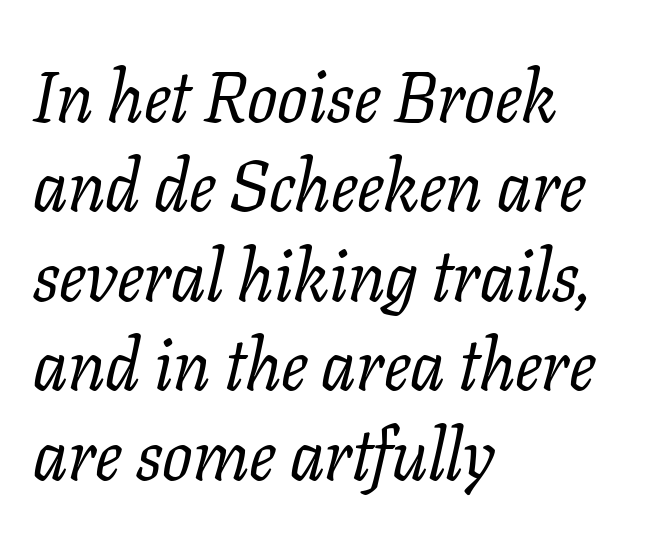
A typesetter would call this proportional, since set widths differ per character. The passage shown leans; its letterforms are oblique. Observe the serifs anchoring each vertical stroke in this sample. In terms of letterspacing, this is plain default setting.
